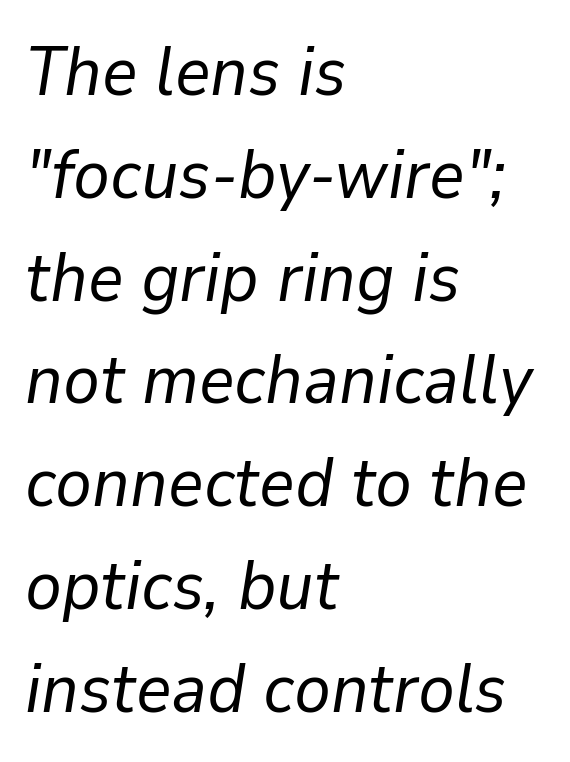
The zone under the glyphs is completely vacant. Characters follow at the spacing the type designer built in. These lines are set flush left with a ragged right edge. Quick note: interline space is typical. Looks like regular typesetting: each glyph gets only the width it needs.
